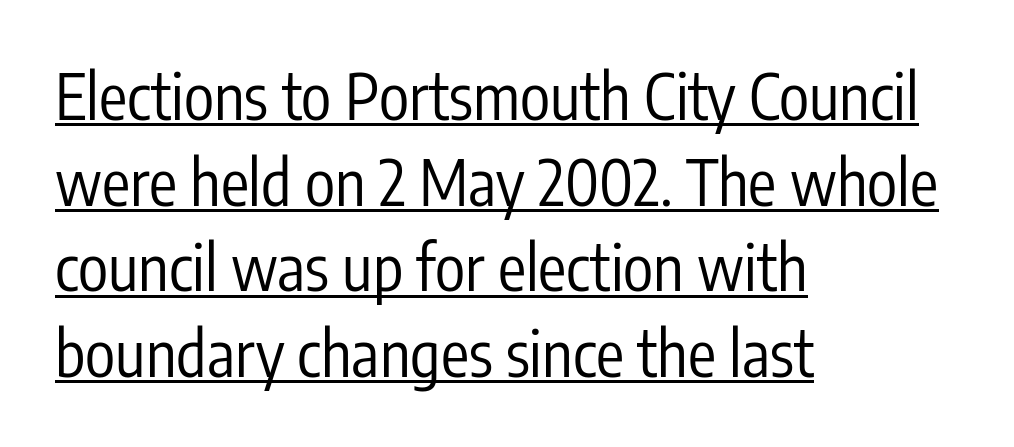
The image shows 63 px regular-weight, condensed sans-serif type, upright; set left-aligned, normal line spacing (1.36x), normal letter spacing, underlined; low stroke contrast and a medium x-height.
